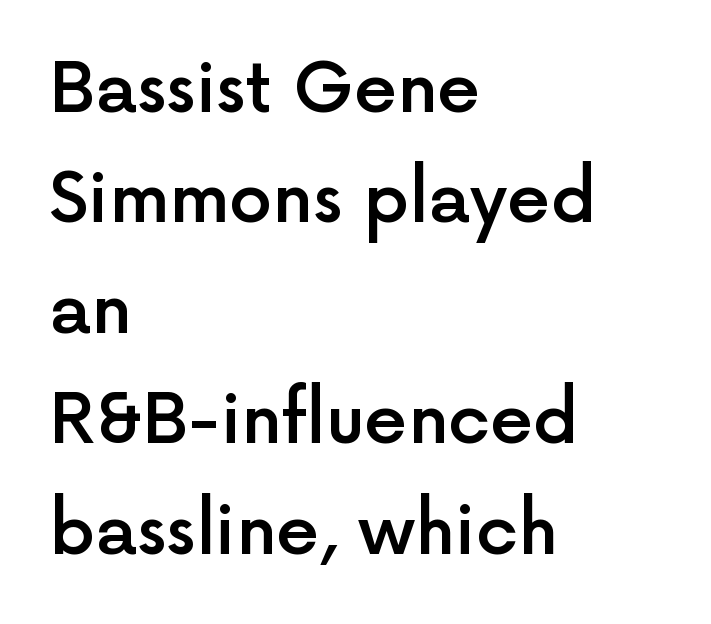
{"serif": "no", "italic": "no", "bold": "semi", "weight": "semibold", "width": "normal", "x_height": "medium", "monospaced": "no", "underline": "no", "align": "left", "line_spacing": "normal", "line_spacing_ratio": 1.6, "letter_spacing": "normal", "letter_spacing_em": 0.0, "glyph_px": 69}
